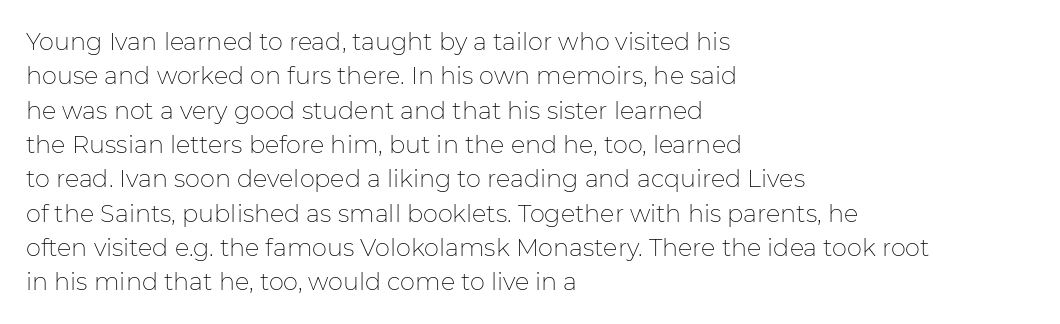
Vertical stems look standard width or narrower in stroke. Default kerning and tracking; the words read as compact shapes. These lines are set flush left with a ragged right edge. The baseline area is clear.
